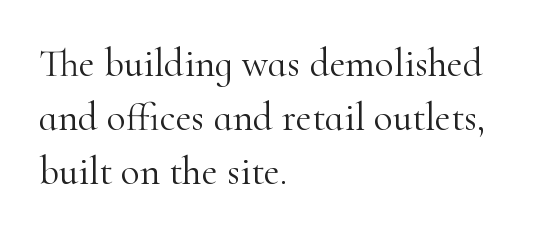
{"serif": "yes", "italic": "no", "bold": "no", "weight": "light", "width": "normal", "stroke_contrast": "high", "x_height": "small", "monospaced": "no", "underline": "no", "align": "left", "line_spacing": "normal", "line_spacing_ratio": 1.39, "letter_spacing": "normal", "letter_spacing_em": 0.0, "glyph_px": 39}
